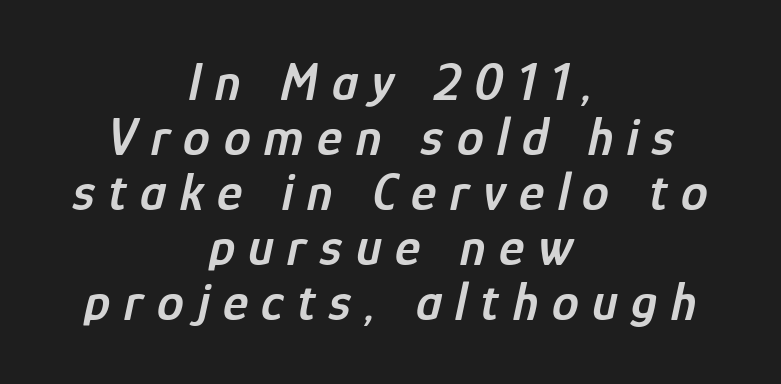
The image shows 54 px semibold, condensed type, italic (leaning right); set centered, tight line spacing (1.02x), unusually wide letter spacing (+0.25 em), not underlined; low stroke contrast and a medium x-height.
